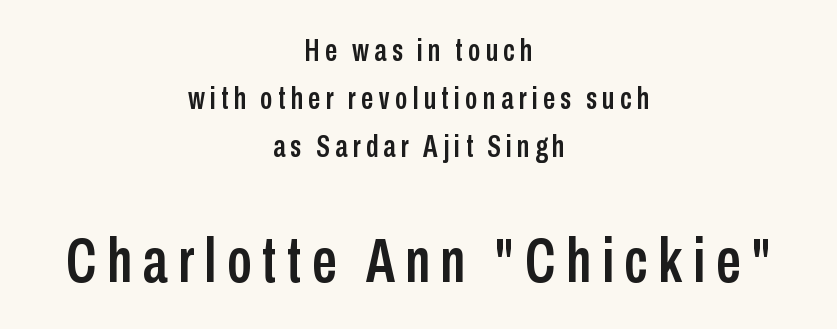
The image shows 62 px condensed sans-serif type, upright; set centered, normal line spacing (1.55x), not underlined; the second (bottom) block is 2.0x larger; low stroke contrast and a medium x-height.
